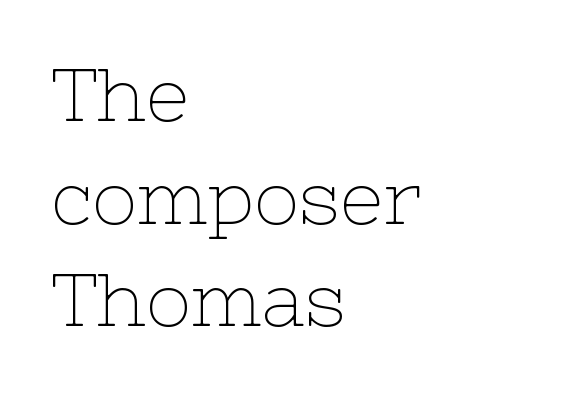
The image shows 75 px thin serif type, upright; set left-aligned, normal line spacing (1.37x), normal letter spacing, not underlined; low stroke contrast and a medium x-height.
